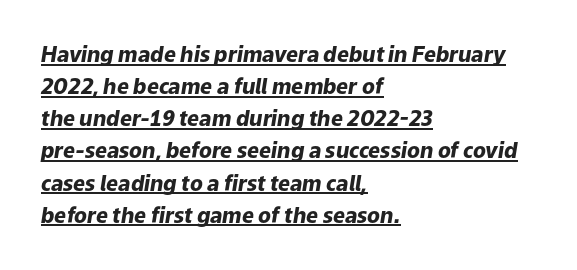
The image shows 21 px bold type, italic (leaning right); set left-aligned, normal line spacing (1.53x), normal letter spacing, underlined.
